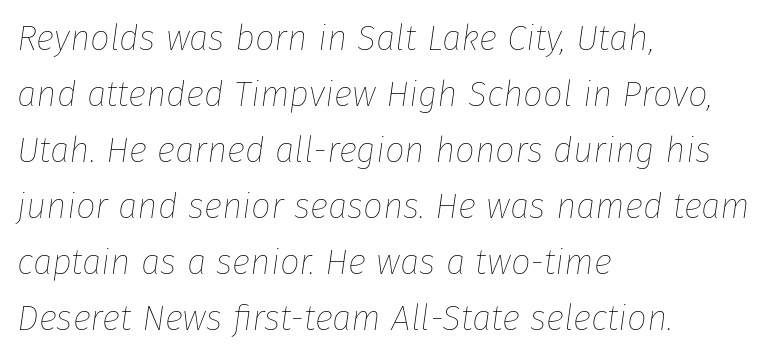
Q: Is the text bold? A: No.
Q: Is the text italic (slanted)? A: Yes, it leans right by about 8 degrees.
Q: Is the text underlined? A: No.
Q: How is the paragraph aligned? A: Left-aligned.
Q: Is the spacing between letters normal or unusually wide? A: Normal.
Q: Is the spacing between lines tight, normal or loose? A: Normal.
Q: Width (condensed, normal, or wide)? A: Normal.
Q: Stroke contrast? A: Low.
Q: x-height? A: Medium.
Q: Monospaced? A: No.
